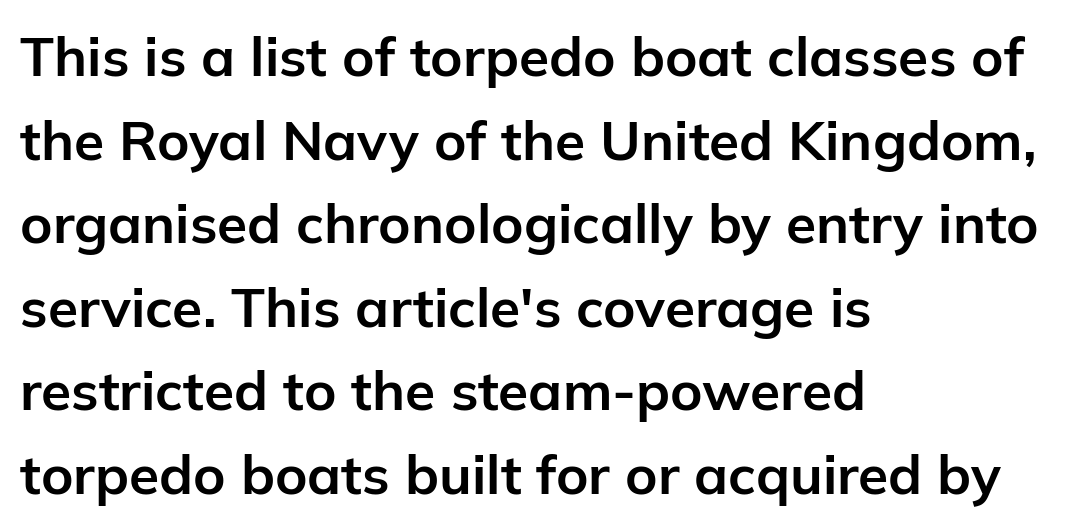
{"serif": "no", "italic": "no", "bold": "yes", "weight": "bold", "width": "normal", "stroke_contrast": "low", "x_height": "medium", "monospaced": "no", "underline": "no", "align": "left", "line_spacing": "normal", "line_spacing_ratio": 1.52, "letter_spacing": "normal", "letter_spacing_em": 0.0, "glyph_px": 55}
